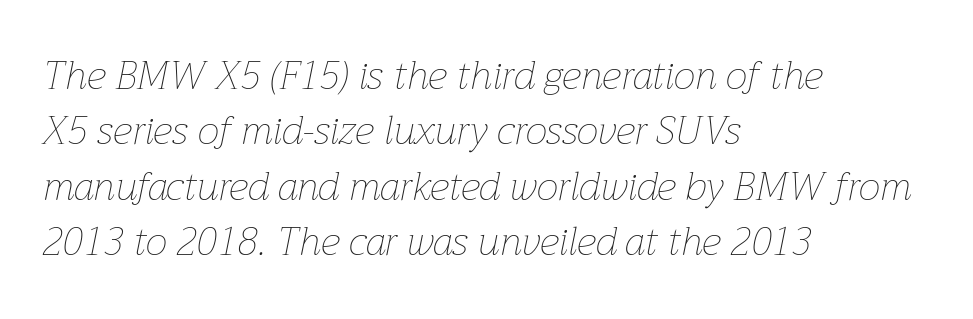
The image shows 39 px thin type, italic (leaning right); set left-aligned, normal line spacing (1.42x), normal letter spacing, not underlined; low stroke contrast and a medium x-height.
